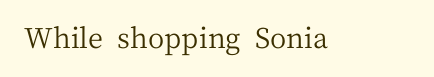
{"serif": "yes", "italic": "no", "bold": "no", "weight": "regular", "width": "normal", "stroke_contrast": "medium", "x_height": "medium", "monospaced": "no", "underline": "no", "letter_spacing": "normal", "letter_spacing_em": 0.0, "glyph_px": 28}
